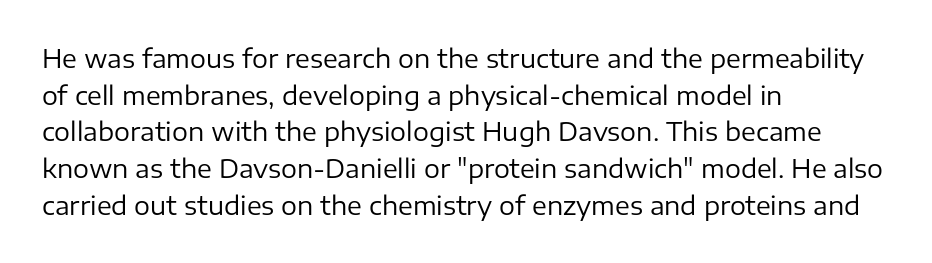
Weight: in the light-to-regular range. In CSS terms this would be text-align: left. The letters stand straight up with perfectly vertical stems. Each new line begins a customary step beneath the previous one. Characters follow at the spacing the type designer built in.
